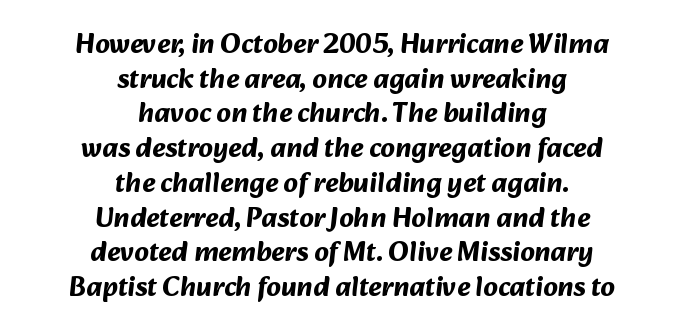
Short and long lines alike share a common midpoint. Check under the words: just untouched page. Emphasis by weight is at full strength: bold. Each letter's strokes conclude bluntly, with no projecting serifs. Is this a fixed-width face? No — the glyphs have proportional, varying widths.
